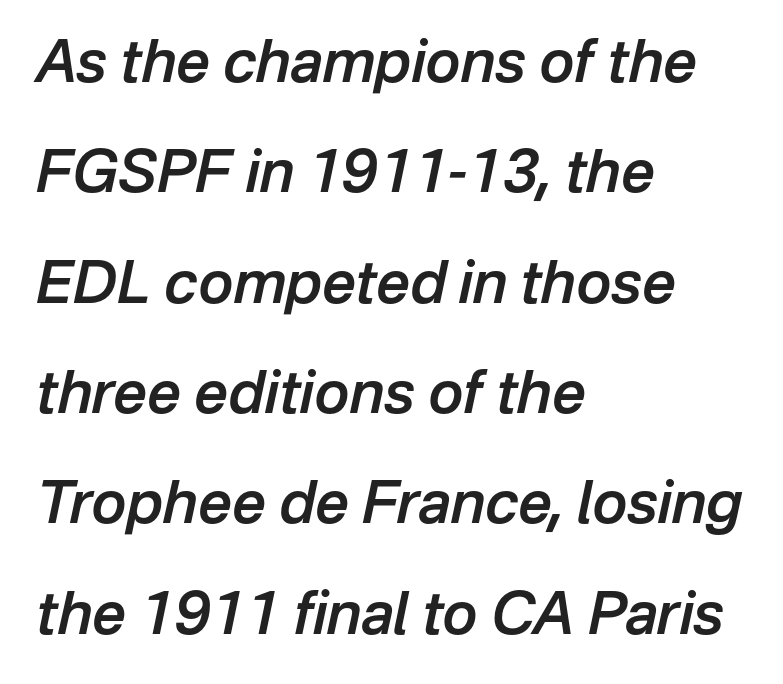
{"italic": "yes", "lean": "right", "slant_degrees": 12, "bold": "semi", "weight": "semibold", "width": "normal", "stroke_contrast": "low", "x_height": "medium", "monospaced": "no", "underline": "no", "align": "left", "line_spacing_ratio": 1.87, "letter_spacing": "normal", "letter_spacing_em": 0.0, "glyph_px": 59}
